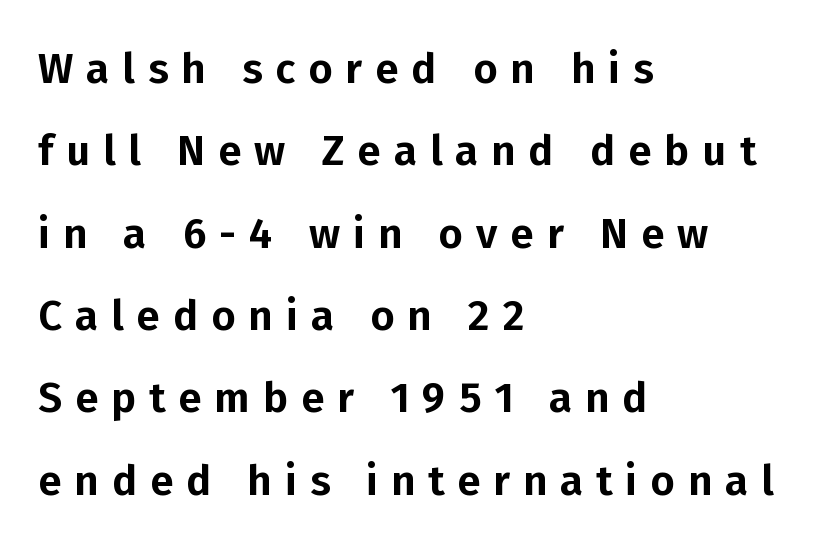
Q: Is the text italic (slanted)? A: No, it is upright.
Q: Is the typeface a serif or a sans-serif typeface? A: Sans-serif.
Q: Is the text underlined? A: No.
Q: How is the paragraph aligned? A: Left-aligned.
Q: Is the spacing between letters normal or unusually wide? A: Unusually wide.
Q: Is the spacing between lines tight, normal or loose? A: Loose.
Q: Width (condensed, normal, or wide)? A: Normal.
Q: Stroke contrast? A: Low.
Q: x-height? A: Medium.
Q: Monospaced? A: No.
